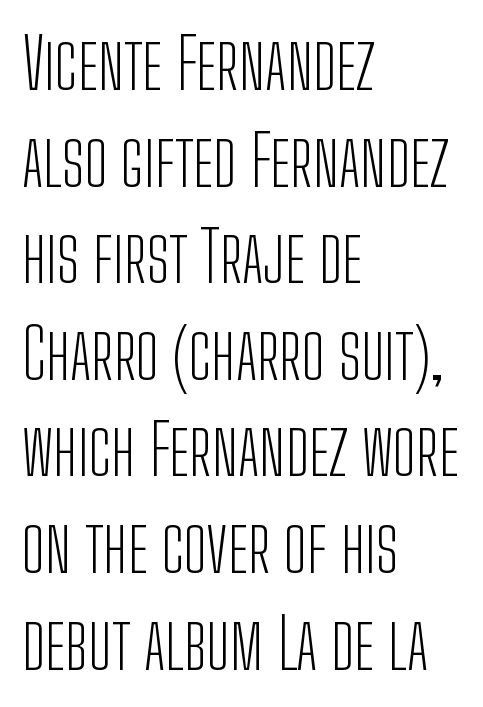
The image shows 69 px light, condensed sans-serif type, upright; set left-aligned, normal line spacing (1.4x), normal letter spacing, not underlined; low stroke contrast and a medium x-height.
